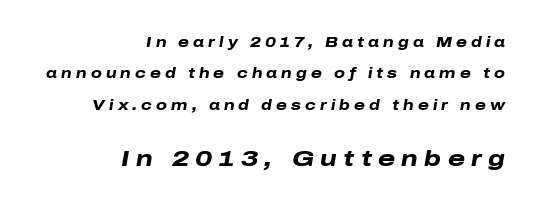
Characters are canted at an angle relative to the baseline's perpendicular. The passage shown has open, widely tracked lettering throughout. Heavy, bold letterforms. Visually the block forms a straight wall on the right and a jagged coastline on the left.
